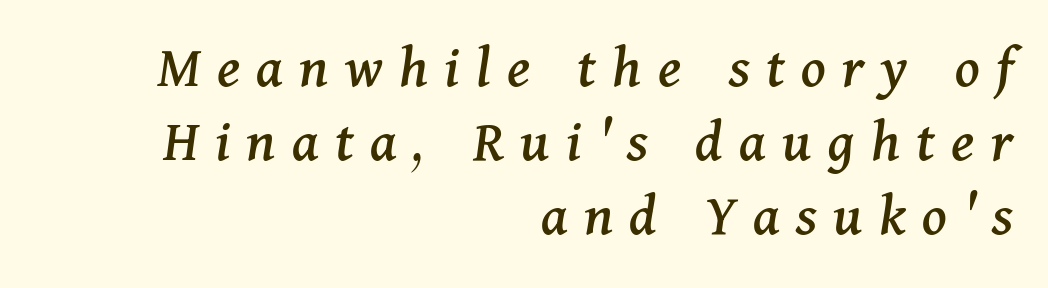
{"serif": "yes", "italic": "yes", "lean": "right", "slant_degrees": 11, "width": "normal", "stroke_contrast": "medium", "x_height": "medium", "monospaced": "no", "underline": "no", "align": "right", "line_spacing_ratio": 1.21, "letter_spacing": "wide", "letter_spacing_em": 0.27, "glyph_px": 61}
